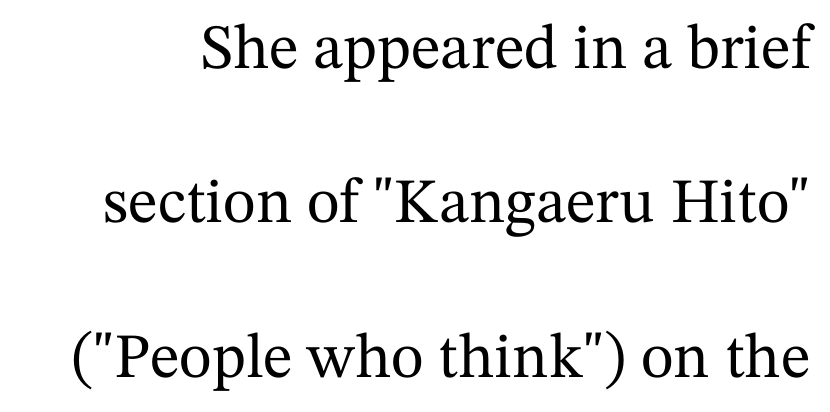
Note the varied advance widths — an 'i' is clearly narrower than an 'm'. Do the letters lean? They stand straight. Glyph-to-glyph distance matches everyday printed text. A serif font was chosen for this passage. Notice the wide empty band between every row — that's loose leading.
